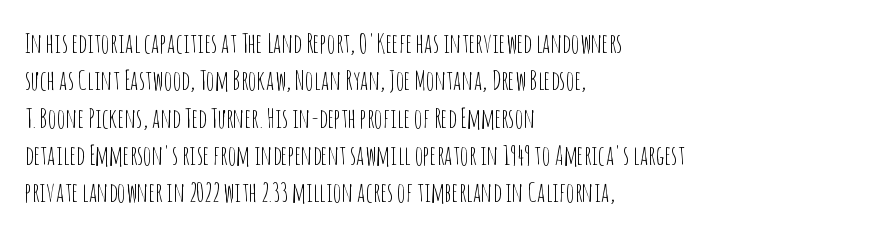
{"italic": "no", "bold": "no", "underline": "no", "align": "left", "line_spacing": "normal", "line_spacing_ratio": 1.38, "letter_spacing": "normal", "letter_spacing_em": 0.0, "glyph_px": 27}
